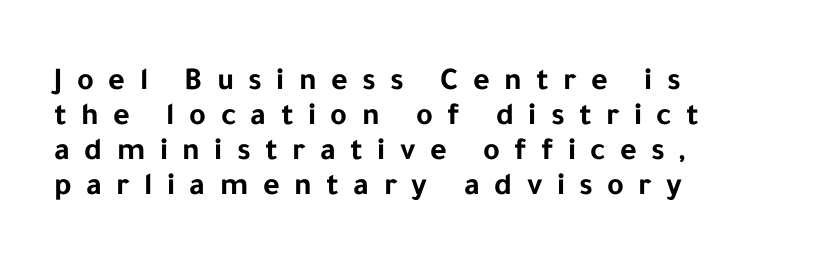
{"serif": "no", "italic": "no", "bold": "yes", "weight": "bold", "width": "normal", "stroke_contrast": "low", "x_height": "medium", "monospaced": "no", "underline": "no", "align": "left", "line_spacing": "tight", "line_spacing_ratio": 1.09, "letter_spacing": "wide", "letter_spacing_em": 0.45, "glyph_px": 32}
